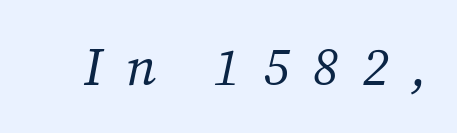
Quick note: italic. The typeface has the unassuming heft of standard copy or less. Underlining? Definitely not there. The letterforms stand isolated, each surrounded by extra space.
